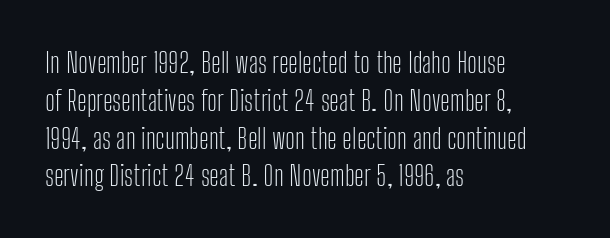
Q: Is the text bold? A: No.
Q: Is the text italic (slanted)? A: No, it is upright.
Q: Is the typeface a serif or a sans-serif typeface? A: Sans-serif.
Q: Is the text underlined? A: No.
Q: How is the paragraph aligned? A: Left-aligned.
Q: Is the spacing between letters normal or unusually wide? A: Normal.
Q: Is the spacing between lines tight, normal or loose? A: Normal.
Q: Width (condensed, normal, or wide)? A: Condensed.
Q: Stroke contrast? A: Low.
Q: x-height? A: Medium.
Q: Monospaced? A: No.
